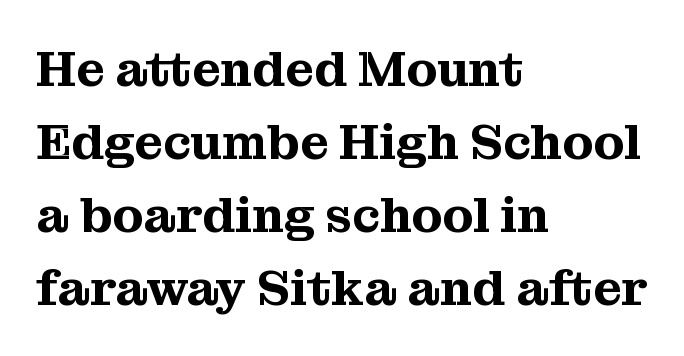
The passage shown is typeset with a serif family. Just letters on the line, the space beneath them empty. The leading is moderate, giving the passage an even texture. In terms of letterspacing, this is plain default setting. Rendered with straight, roman letterforms. Each line starts at the same left margin while the right side varies.
